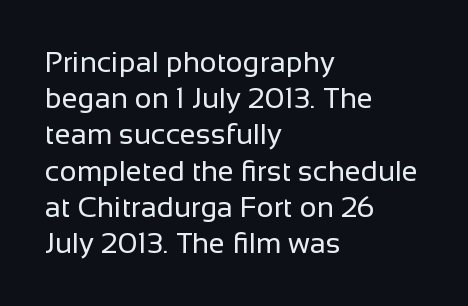
Q: Is the text bold? A: No.
Q: Is the text italic (slanted)? A: No, it is upright.
Q: Is the typeface a serif or a sans-serif typeface? A: Sans-serif.
Q: Is the text underlined? A: No.
Q: How is the paragraph aligned? A: Left-aligned.
Q: Is the spacing between letters normal or unusually wide? A: Normal.
Q: Is the spacing between lines tight, normal or loose? A: Normal.
Q: Width (condensed, normal, or wide)? A: Normal.
Q: Stroke contrast? A: Low.
Q: x-height? A: Medium.
Q: Monospaced? A: No.
